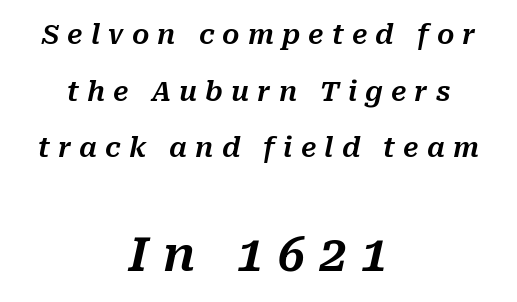
The passage shown is typed in a proportional face where columns would drift. Observe the wide spacing: letters keep a clear distance from each other. The typesetter chose a symmetrical, centered arrangement here. The font's italic variant was chosen for this text. The block sitting lower on the canvas is the one with enlarged characters.
